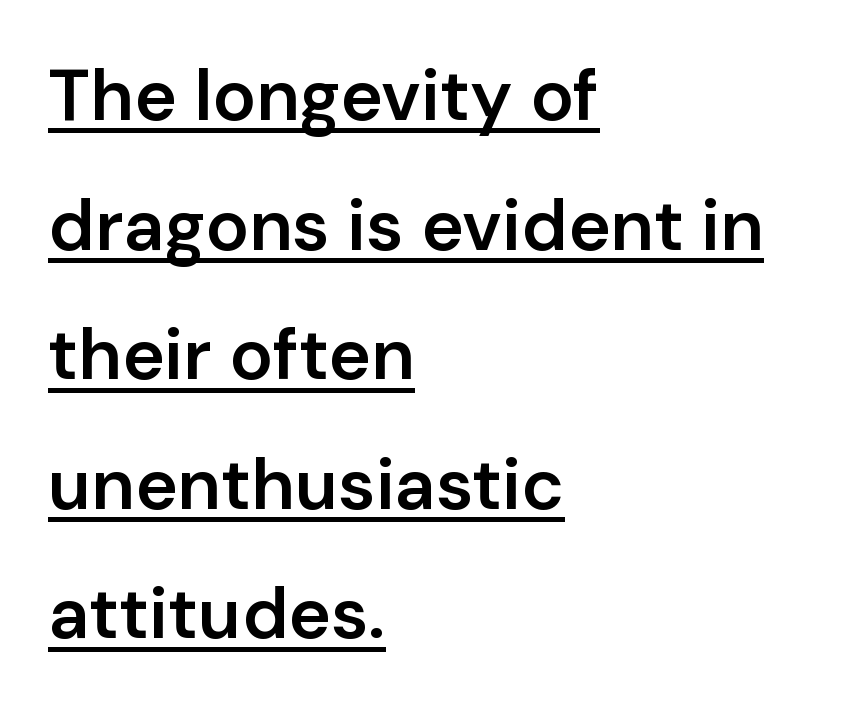
Has an underline been added? It has. Type style note: lacks serifs. A typesetter would call this proportional, since set widths differ per character. Every row of glyphs begins at an identical x-position on the left. This is moderately heavy type, rendered in semibold. If you drew a line through each stem, it would be perfectly vertical.
